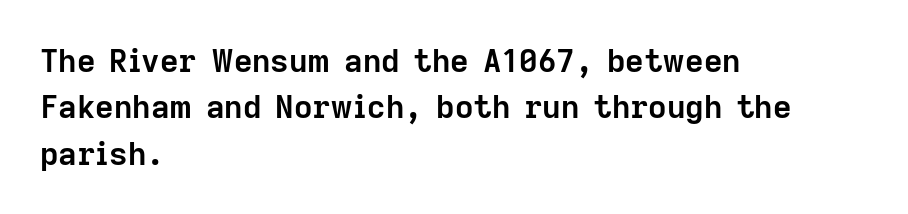
{"serif": "no", "italic": "no", "bold": "yes", "weight": "semibold", "width": "normal", "stroke_contrast": "low", "x_height": "medium", "monospaced": "no", "underline": "no", "align": "left", "line_spacing": "normal", "line_spacing_ratio": 1.45, "letter_spacing": "normal", "letter_spacing_em": 0.0, "glyph_px": 32}
